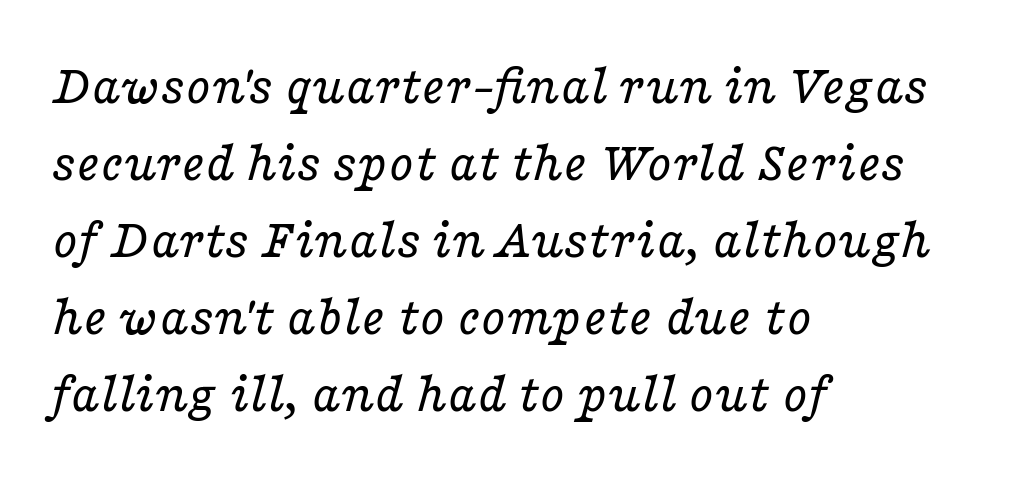
Q: Is the text bold? A: No.
Q: Is the text italic (slanted)? A: Yes, it leans right by about 16 degrees.
Q: Is the typeface a serif or a sans-serif typeface? A: Serif.
Q: Is the text underlined? A: No.
Q: How is the paragraph aligned? A: Left-aligned.
Q: Is the spacing between letters normal or unusually wide? A: Normal.
Q: Is the spacing between lines tight, normal or loose? A: Normal.
Q: Width (condensed, normal, or wide)? A: Wide.
Q: Stroke contrast? A: Low.
Q: x-height? A: Medium.
Q: Monospaced? A: No.
